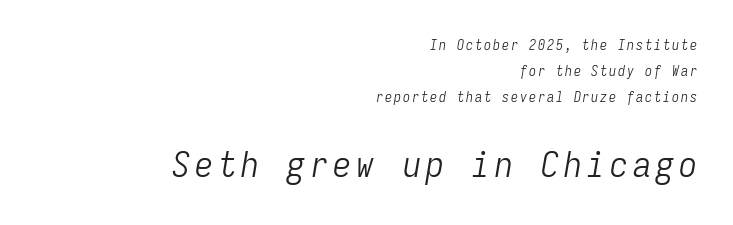
{"italic": "yes", "lean": "right", "slant_degrees": 9, "bold": "no", "weight": "light", "width": "condensed", "stroke_contrast": "low", "x_height": "medium", "monospaced": "yes", "underline": "no", "align": "right", "line_spacing_ratio": 1.84, "larger_block": "second", "size_ratio": 2.57, "glyph_px": 36}
